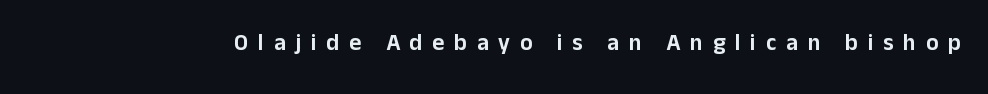
Q: Is the text italic (slanted)? A: No, it is upright.
Q: Is the text underlined? A: No.
Q: Is the spacing between letters normal or unusually wide? A: Unusually wide.
